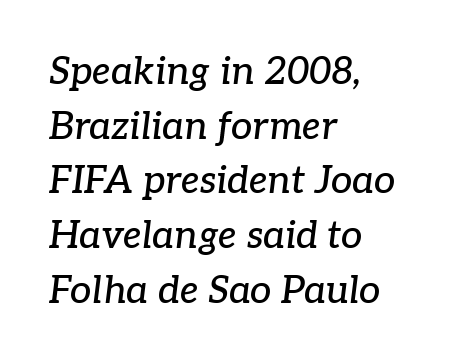
The image shows 38 px serif type, italic (leaning right); set left-aligned, normal line spacing (1.44x), normal letter spacing, not underlined; low stroke contrast and a medium x-height.
